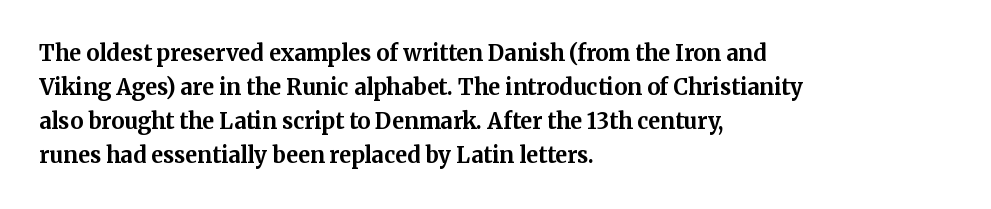
{"italic": "no", "bold": "yes", "underline": "no", "align": "left", "line_spacing": "normal", "line_spacing_ratio": 1.55, "letter_spacing": "normal", "letter_spacing_em": 0.0, "glyph_px": 22}
